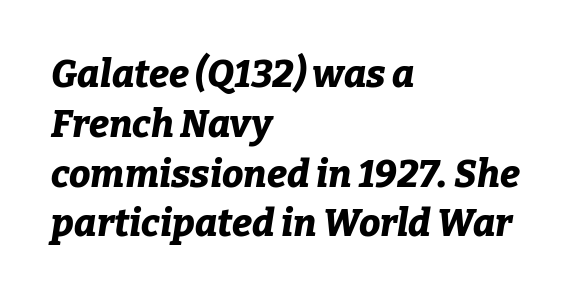
The image shows 38 px bold type, italic (leaning right); set left-aligned, normal line spacing (1.31x), normal letter spacing, not underlined; low stroke contrast and a medium x-height.
